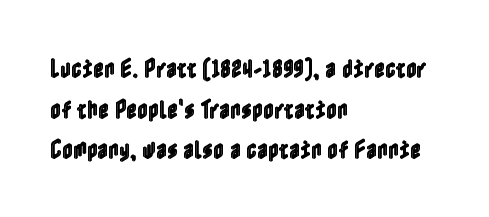
Honestly, the letter spacing is just normal — you wouldn't notice it. Check under the words: just untouched page. No italicization has been applied; the sample stays upright. Interline gaps are noticeably wide in this sample. Alignment: flush left.
